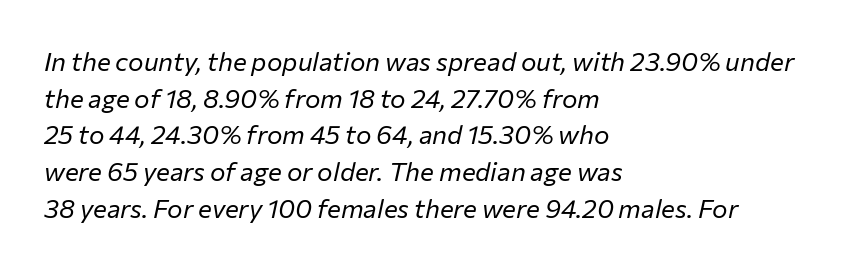
{"italic": "yes", "lean": "right", "slant_degrees": 12, "bold": "no", "underline": "no", "align": "left", "line_spacing": "normal", "line_spacing_ratio": 1.41, "letter_spacing": "normal", "letter_spacing_em": 0.0, "glyph_px": 26}
